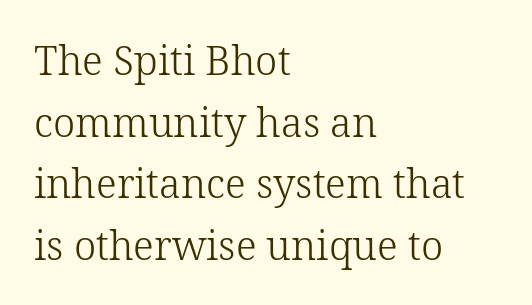
Q: Is the text bold? A: No.
Q: Is the text italic (slanted)? A: No, it is upright.
Q: Is the typeface a serif or a sans-serif typeface? A: Serif.
Q: Is the text underlined? A: No.
Q: How is the paragraph aligned? A: Left-aligned.
Q: Is the spacing between letters normal or unusually wide? A: Normal.
Q: Is the spacing between lines tight, normal or loose? A: Normal.
Q: Width (condensed, normal, or wide)? A: Normal.
Q: Stroke contrast? A: Low.
Q: x-height? A: Medium.
Q: Monospaced? A: No.
